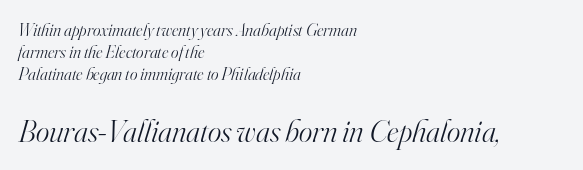
Q: Is the text bold? A: No.
Q: Is the text italic (slanted)? A: Yes, it leans right by about 16 degrees.
Q: Is the typeface a serif or a sans-serif typeface? A: Serif.
Q: Is the text underlined? A: No.
Q: How is the paragraph aligned? A: Left-aligned.
Q: Is the spacing between letters normal or unusually wide? A: Normal.
Q: Which block of text is set in a larger size, the first (top) or the second (bottom)? A: The second (bottom) one.
Q: Width (condensed, normal, or wide)? A: Normal.
Q: Stroke contrast? A: High.
Q: x-height? A: Small.
Q: Monospaced? A: No.
